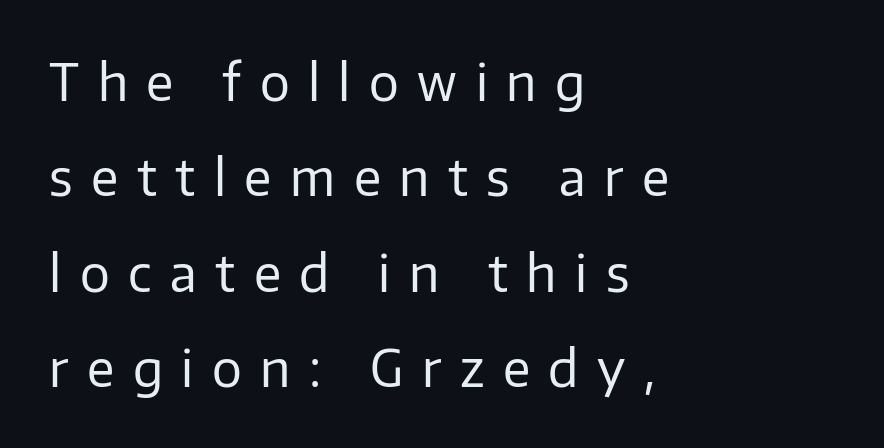
Q: Is the text bold? A: No.
Q: Is the text italic (slanted)? A: No, it is upright.
Q: Is the typeface a serif or a sans-serif typeface? A: Sans-serif.
Q: Is the text underlined? A: No.
Q: How is the paragraph aligned? A: Left-aligned.
Q: Is the spacing between letters normal or unusually wide? A: Unusually wide.
Q: Is the spacing between lines tight, normal or loose? A: Loose.
Q: Width (condensed, normal, or wide)? A: Normal.
Q: Stroke contrast? A: Low.
Q: x-height? A: Medium.
Q: Monospaced? A: No.
